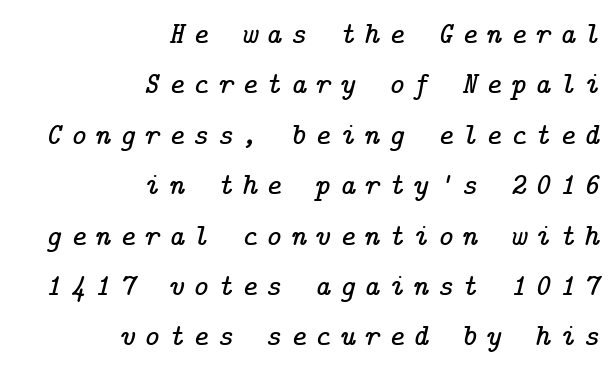
{"serif": "yes", "italic": "yes", "lean": "right", "slant_degrees": 14, "width": "normal", "stroke_contrast": "low", "x_height": "medium", "underline": "no", "align": "right", "line_spacing": "normal", "line_spacing_ratio": 1.68, "letter_spacing": "wide", "letter_spacing_em": 0.29, "glyph_px": 30}
